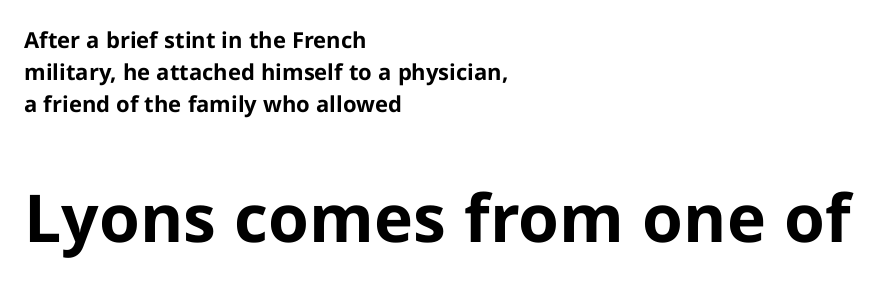
Q: Is the text bold? A: Yes.
Q: Is the text italic (slanted)? A: No, it is upright.
Q: Is the typeface a serif or a sans-serif typeface? A: Sans-serif.
Q: Is the text underlined? A: No.
Q: How is the paragraph aligned? A: Left-aligned.
Q: Is the spacing between letters normal or unusually wide? A: Normal.
Q: Is the spacing between lines tight, normal or loose? A: Normal.
Q: Which block of text is set in a larger size, the first (top) or the second (bottom)? A: The second (bottom) one.
Q: Width (condensed, normal, or wide)? A: Normal.
Q: Stroke contrast? A: Low.
Q: x-height? A: Medium.
Q: Monospaced? A: No.
